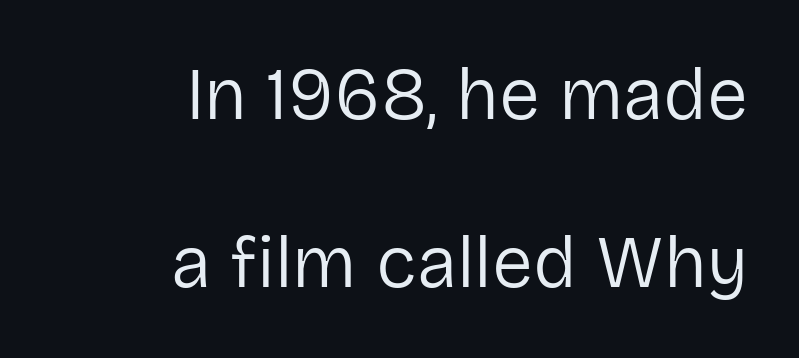
Leading: increased. Vertical stems look standard width or narrower in stroke. The rendering anchors every line to the right-hand side. Regarding serifs, this sample does without them. Compared with typical body copy, the letter spacing here is the same. The string is rendered with underlining switched off.
